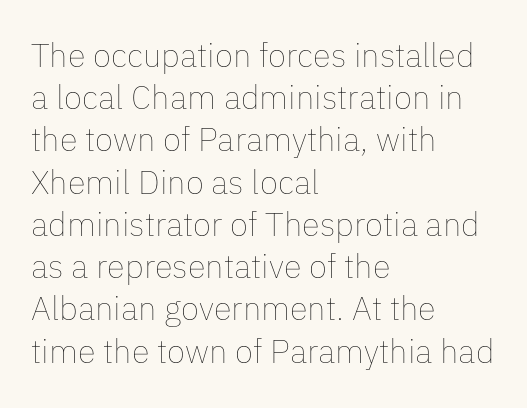
The letters advance in unequal steps, a hallmark of proportional type. This sample is left-justified, so line endings fall wherever the words run out. The face used here is rendered with its standard letterfit. The lettering stays uniformly vertical, giving the passage a roman look.
